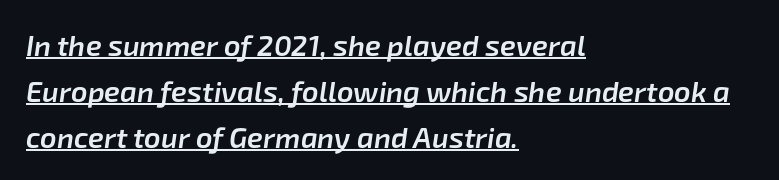
Q: Is the text bold? A: Semi-bold.
Q: Is the text italic (slanted)? A: Yes, it leans right by about 8 degrees.
Q: Is the text underlined? A: Yes.
Q: How is the paragraph aligned? A: Left-aligned.
Q: Is the spacing between letters normal or unusually wide? A: Normal.
Q: Is the spacing between lines tight, normal or loose? A: Normal.
Q: Width (condensed, normal, or wide)? A: Normal.
Q: Stroke contrast? A: Low.
Q: x-height? A: Medium.
Q: Monospaced? A: No.
